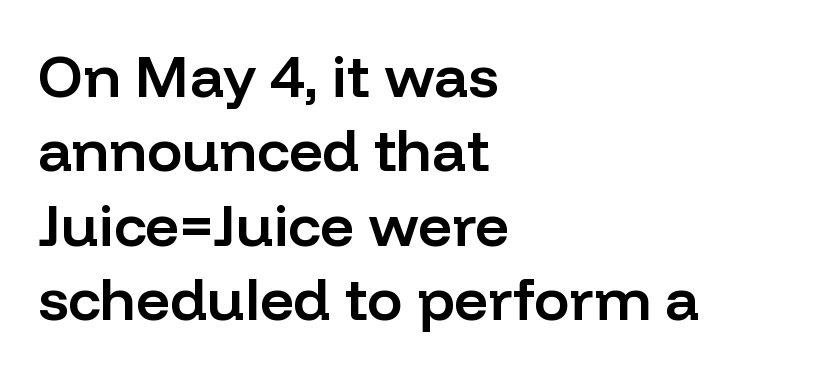
The image shows 59 px semibold sans-serif type, upright; set left-aligned, normal line spacing (1.26x), normal letter spacing, not underlined; low stroke contrast and a medium x-height.
